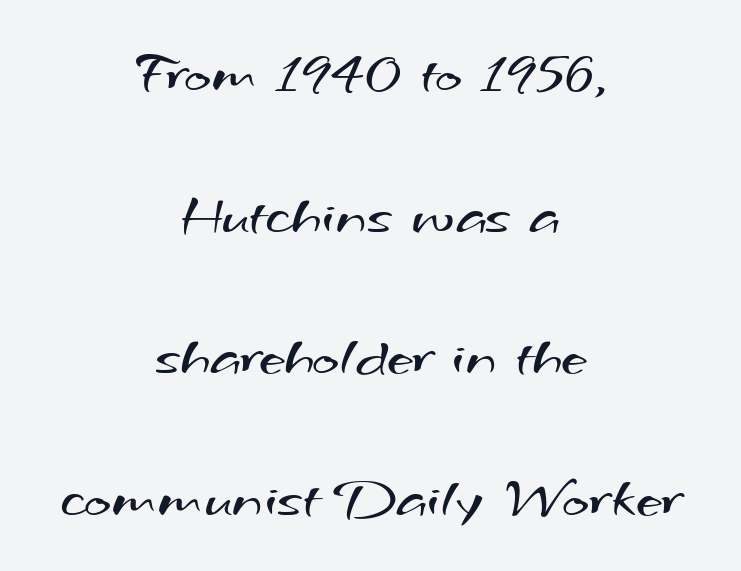
Q: Is the text bold? A: No.
Q: Is the typeface a serif or a sans-serif typeface? A: Sans-serif.
Q: Is the text underlined? A: No.
Q: How is the paragraph aligned? A: Centered.
Q: Is the spacing between letters normal or unusually wide? A: Normal.
Q: Is the spacing between lines tight, normal or loose? A: Loose.
Q: Width (condensed, normal, or wide)? A: Wide.
Q: Stroke contrast? A: Medium.
Q: x-height? A: Small.
Q: Monospaced? A: No.
